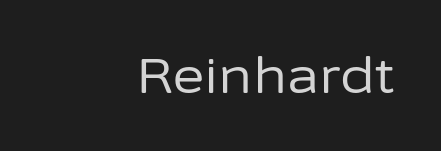
Q: Is the text bold? A: No.
Q: Is the text italic (slanted)? A: No, it is upright.
Q: Is the typeface a serif or a sans-serif typeface? A: Sans-serif.
Q: Is the text underlined? A: No.
Q: How is the paragraph aligned? A: Right-aligned.
Q: Is the spacing between letters normal or unusually wide? A: Normal.
Q: Width (condensed, normal, or wide)? A: Normal.
Q: Stroke contrast? A: Low.
Q: x-height? A: Medium.
Q: Monospaced? A: No.
